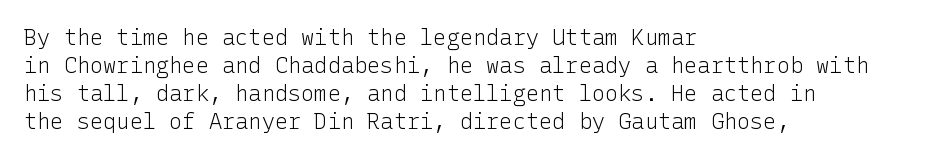
{"italic": "no", "bold": "no", "underline": "no", "align": "left", "line_spacing": "normal", "line_spacing_ratio": 1.27, "letter_spacing": "normal", "letter_spacing_em": 0.0, "glyph_px": 22}
